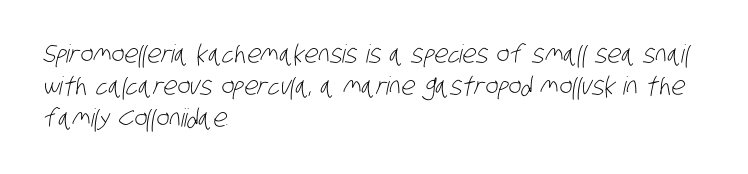
The image shows 25 px text type; set left-aligned, normal line spacing (1.29x), normal letter spacing, not underlined.
